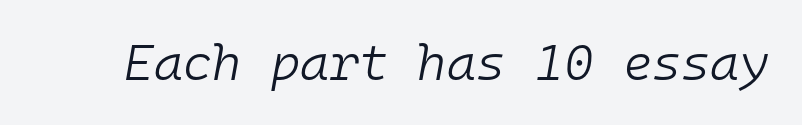
The image shows 50 px light type, italic (leaning right), monospaced; set normal letter spacing, not underlined; low stroke contrast and a medium x-height.
